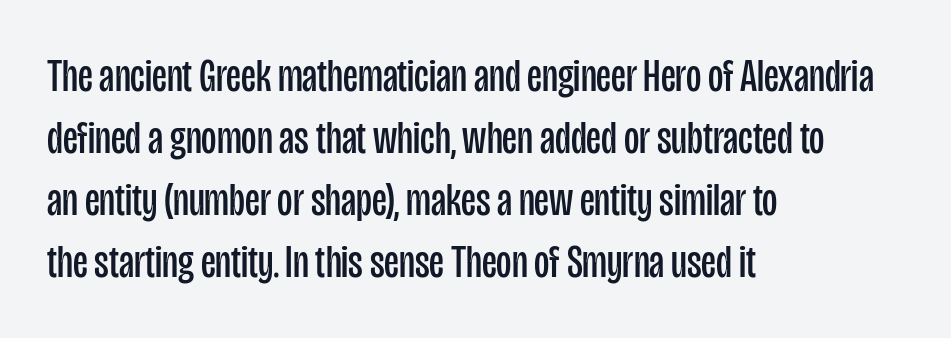
The image shows 47 px regular-weight, condensed sans-serif type, upright; set left-aligned, normal line spacing (1.32x), normal letter spacing, not underlined; low stroke contrast and a large x-height.
